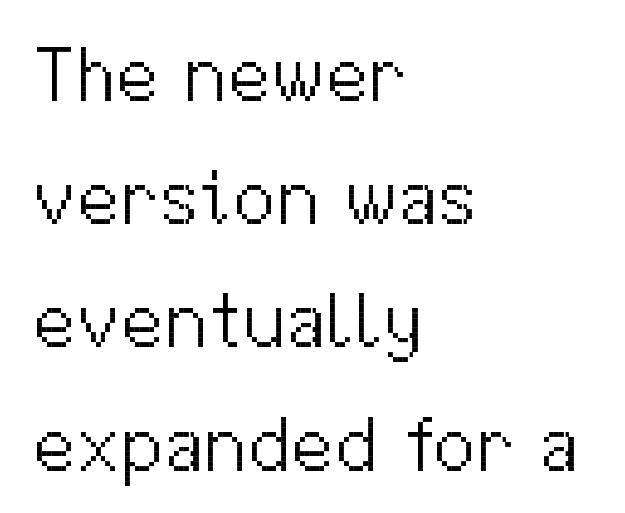
{"serif": "no", "italic": "no", "bold": "no", "weight": "light", "width": "normal", "stroke_contrast": "medium", "x_height": "medium", "monospaced": "no", "underline": "no", "align": "left", "line_spacing": "normal", "line_spacing_ratio": 1.58, "letter_spacing": "normal", "letter_spacing_em": 0.0, "glyph_px": 78}
